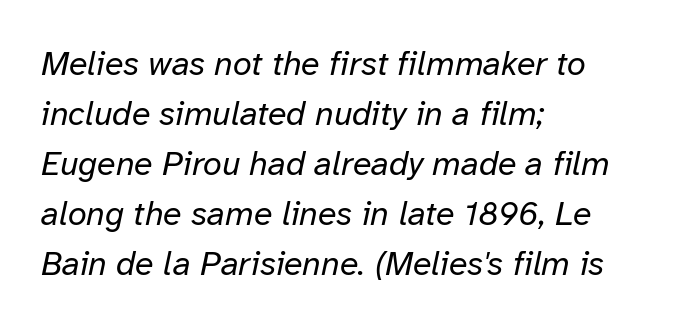
{"italic": "yes", "lean": "right", "slant_degrees": 12, "bold": "no", "weight": "regular", "width": "normal", "stroke_contrast": "low", "x_height": "medium", "monospaced": "no", "underline": "no", "align": "left", "line_spacing": "normal", "line_spacing_ratio": 1.47, "letter_spacing": "normal", "letter_spacing_em": 0.0, "glyph_px": 34}
